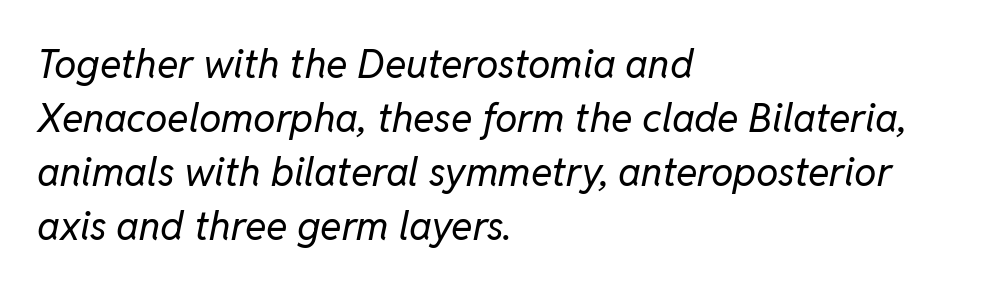
{"italic": "yes", "lean": "right", "slant_degrees": 11, "bold": "no", "weight": "regular", "width": "normal", "stroke_contrast": "low", "x_height": "medium", "monospaced": "no", "underline": "no", "align": "left", "line_spacing": "normal", "line_spacing_ratio": 1.35, "letter_spacing": "normal", "letter_spacing_em": 0.0, "glyph_px": 40}
